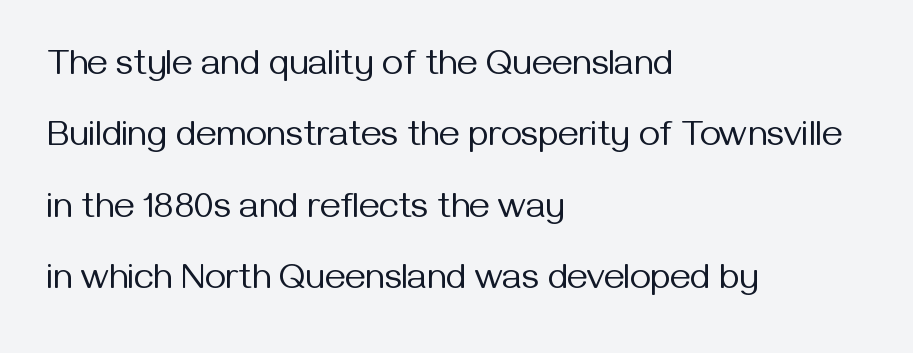
Q: Is the text bold? A: No.
Q: Is the text italic (slanted)? A: No, it is upright.
Q: Is the typeface a serif or a sans-serif typeface? A: Sans-serif.
Q: Is the text underlined? A: No.
Q: How is the paragraph aligned? A: Left-aligned.
Q: Is the spacing between letters normal or unusually wide? A: Normal.
Q: Is the spacing between lines tight, normal or loose? A: Loose.
Q: Width (condensed, normal, or wide)? A: Normal.
Q: Stroke contrast? A: Medium.
Q: x-height? A: Medium.
Q: Monospaced? A: No.
